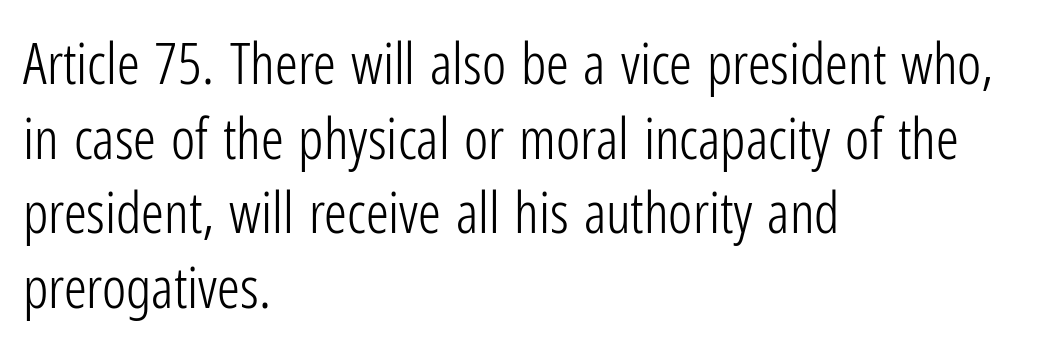
Do the letters lean? They stand straight. Inter-character spacing is left at the font's built-in metrics. Short and long lines alike share a common starting point at left. The letters look calm and open, with moderate or lighter stems.
